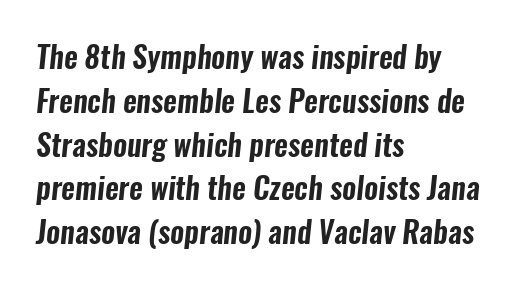
{"serif": "no", "width": "condensed", "stroke_contrast": "low", "x_height": "medium", "monospaced": "no", "underline": "no", "align": "left", "line_spacing": "normal", "line_spacing_ratio": 1.46, "letter_spacing": "normal", "letter_spacing_em": 0.0, "glyph_px": 30}
